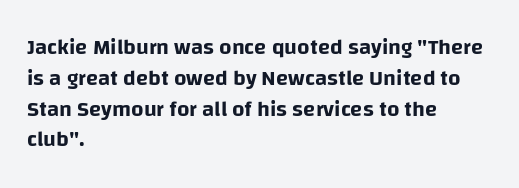
A classic flush-left, rag-right setting is used for this passage. Rendered with straight, roman letterforms. The rendering uses a moderate line-height, typical for paragraphs. In terms of letterspacing, this is plain default setting.
